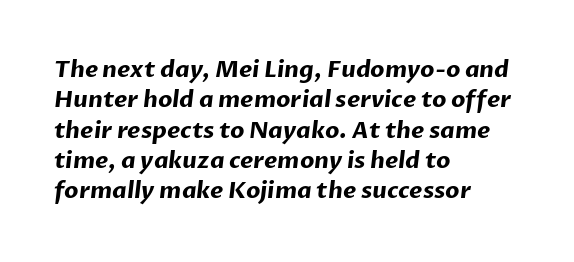
Q: Is the text bold? A: Yes.
Q: Is the text underlined? A: No.
Q: How is the paragraph aligned? A: Left-aligned.
Q: Is the spacing between letters normal or unusually wide? A: Normal.
Q: Is the spacing between lines tight, normal or loose? A: Normal.
